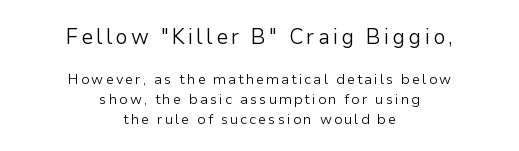
Q: Is the text bold? A: No.
Q: Is the text italic (slanted)? A: No, it is upright.
Q: Is the text underlined? A: No.
Q: How is the paragraph aligned? A: Centered.
Q: Is the spacing between lines tight, normal or loose? A: Normal.
Q: Which block of text is set in a larger size, the first (top) or the second (bottom)? A: The first (top) one.
